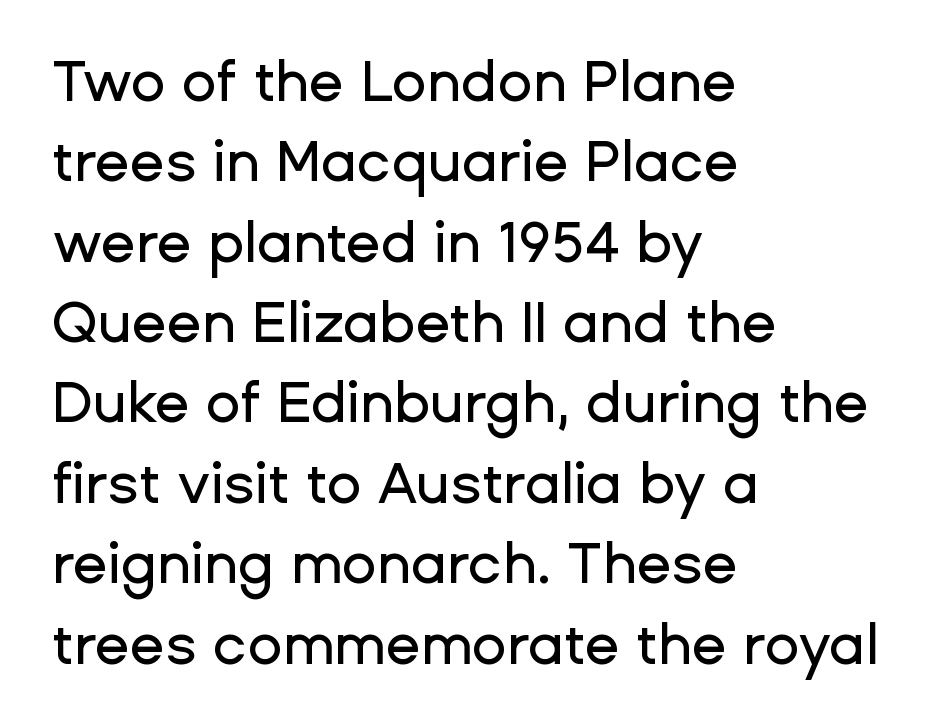
The image shows 57 px sans-serif type, upright; set left-aligned, normal line spacing (1.41x), normal letter spacing, not underlined; low stroke contrast and a medium x-height.
